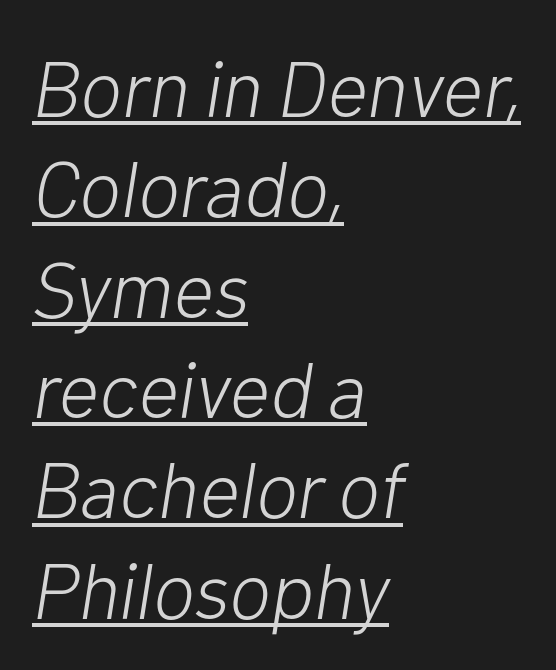
Italic? Definitely — the glyphs are oblique. Teacher's note: observe the even left margin — that is flush-left alignment. Is the stroke heavy? The answer is a plain regular-or-lighter. Check the space under the baseline: a stroke is drawn there. Spacing between characters is what you'd get straight out of the box. Honestly, the row spacing looks completely unremarkable.
